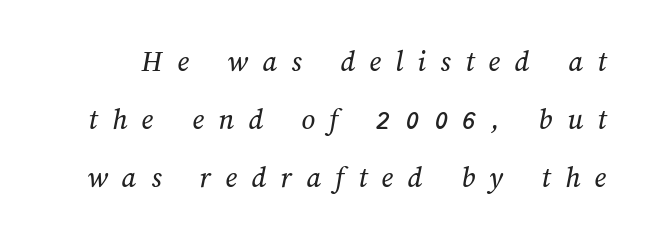
The image shows 30 px text type; set loose line spacing (1.94x), unusually wide letter spacing (+0.48 em), not underlined; medium stroke contrast and a medium x-height.
